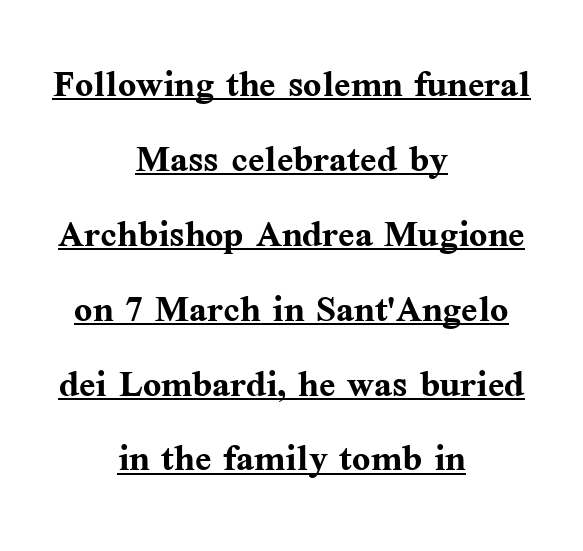
Tracking here is standard; glyphs follow each other at the usual distance. Do the characters align in a grid? No, the font is proportional. Horizontally, the lines are justified to the midpoint only. In designer terms, the underline attribute is active on this setting. This is heavy type, rendered in bold.
